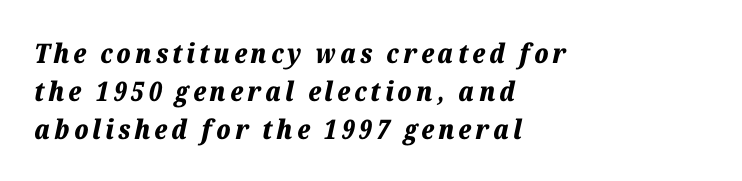
Q: Is the text bold? A: Yes.
Q: Is the text italic (slanted)? A: Yes, it leans right by about 12 degrees.
Q: Is the text underlined? A: No.
Q: How is the paragraph aligned? A: Left-aligned.
Q: Is the spacing between lines tight, normal or loose? A: Normal.
